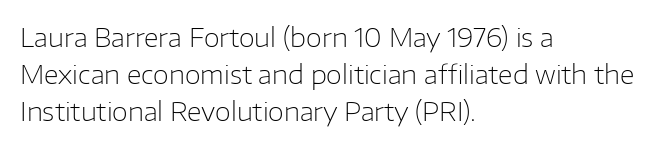
Q: Is the text bold? A: No.
Q: Is the text italic (slanted)? A: No, it is upright.
Q: Is the text underlined? A: No.
Q: How is the paragraph aligned? A: Left-aligned.
Q: Is the spacing between letters normal or unusually wide? A: Normal.
Q: Is the spacing between lines tight, normal or loose? A: Normal.
